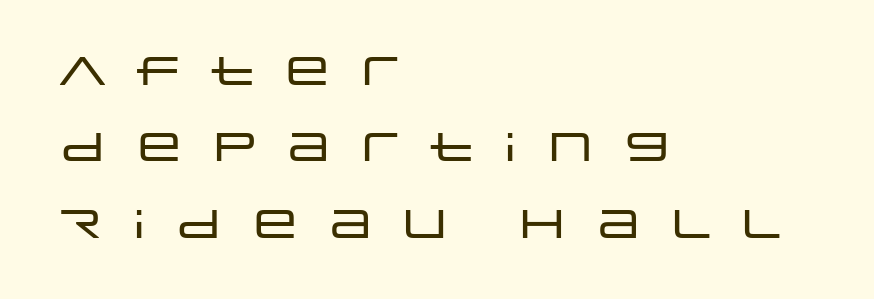
These lines have a slow, spaced-out rhythm from letter to letter. The string is rendered with underlining switched off. These lines stack with their left ends in a neat column. Looks like regular typesetting: each glyph gets only the width it needs. The specimen reads as upright at a glance.
